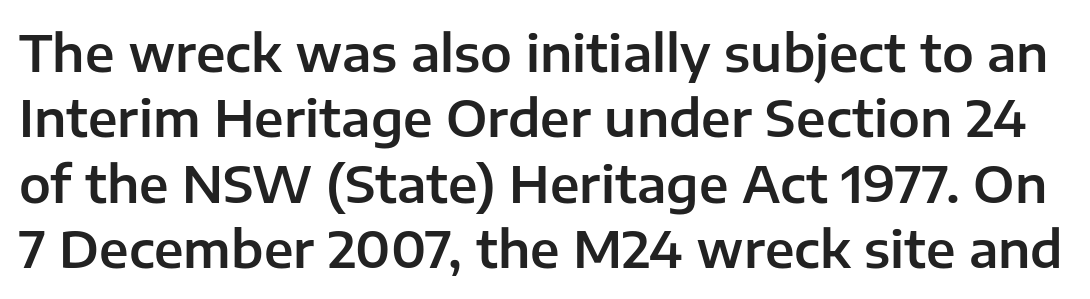
{"serif": "no", "italic": "no", "width": "normal", "stroke_contrast": "low", "x_height": "medium", "monospaced": "no", "underline": "no", "line_spacing": "normal", "line_spacing_ratio": 1.28, "letter_spacing": "normal", "letter_spacing_em": 0.0, "glyph_px": 51}
